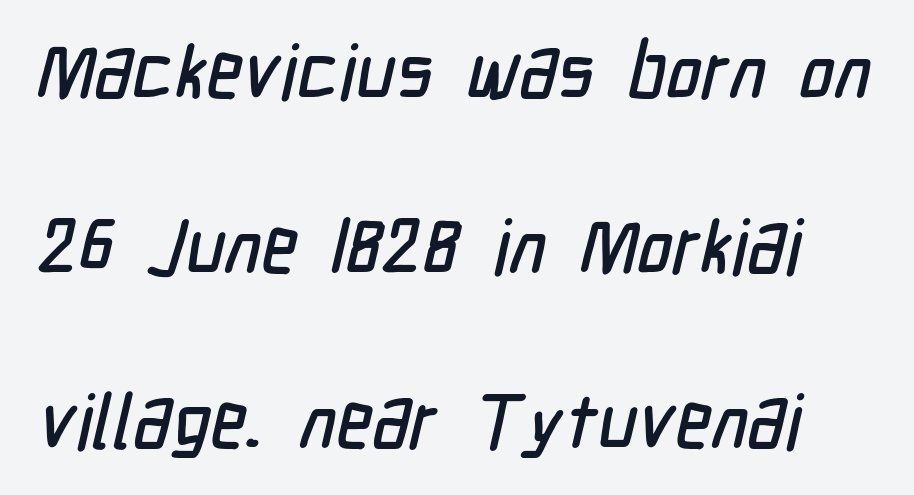
Q: Is the typeface a serif or a sans-serif typeface? A: Sans-serif.
Q: Is the text underlined? A: No.
Q: Is the spacing between letters normal or unusually wide? A: Normal.
Q: Is the spacing between lines tight, normal or loose? A: Loose.
Q: Width (condensed, normal, or wide)? A: Condensed.
Q: Stroke contrast? A: Low.
Q: x-height? A: Medium.
Q: Monospaced? A: No.
